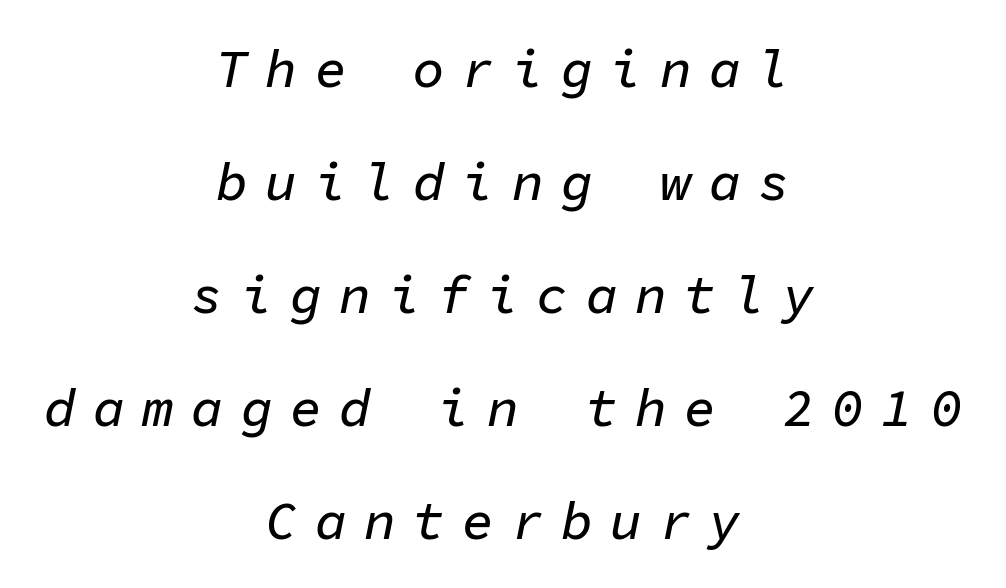
Tall strokes in this sample are angled rather than plumb. Does the copy run flush right? No — it is centered line by line. Inter-character spacing is expanded well beyond the font's built-in metrics. Honestly, there is no underline to notice here at all. Looks like terminal output: every glyph gets an equal slot. The leading is generous, giving the passage an open texture.
